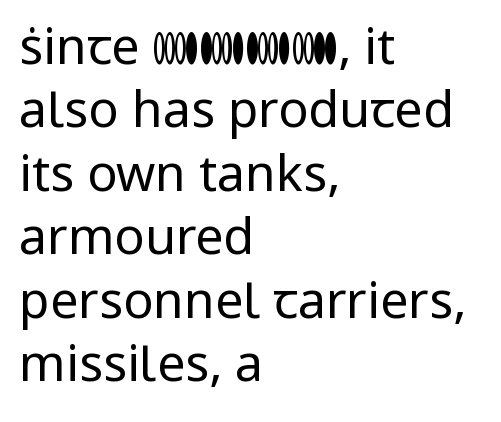
{"serif": "no", "italic": "no", "bold": "no", "weight": "regular", "width": "normal", "stroke_contrast": "low", "x_height": "medium", "monospaced": "no", "underline": "no", "align": "left", "line_spacing": "normal", "line_spacing_ratio": 1.27, "letter_spacing": "normal", "letter_spacing_em": 0.0, "glyph_px": 50}
